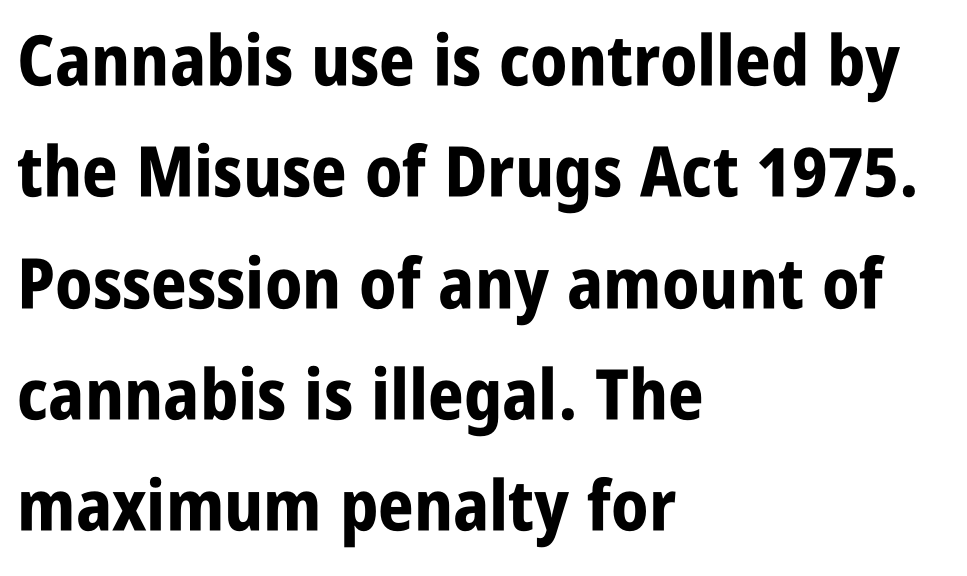
{"serif": "no", "italic": "no", "bold": "yes", "weight": "bold", "width": "condensed", "stroke_contrast": "low", "x_height": "large", "monospaced": "no", "underline": "no", "align": "left", "line_spacing": "normal", "line_spacing_ratio": 1.59, "letter_spacing": "normal", "letter_spacing_em": 0.0, "glyph_px": 70}
